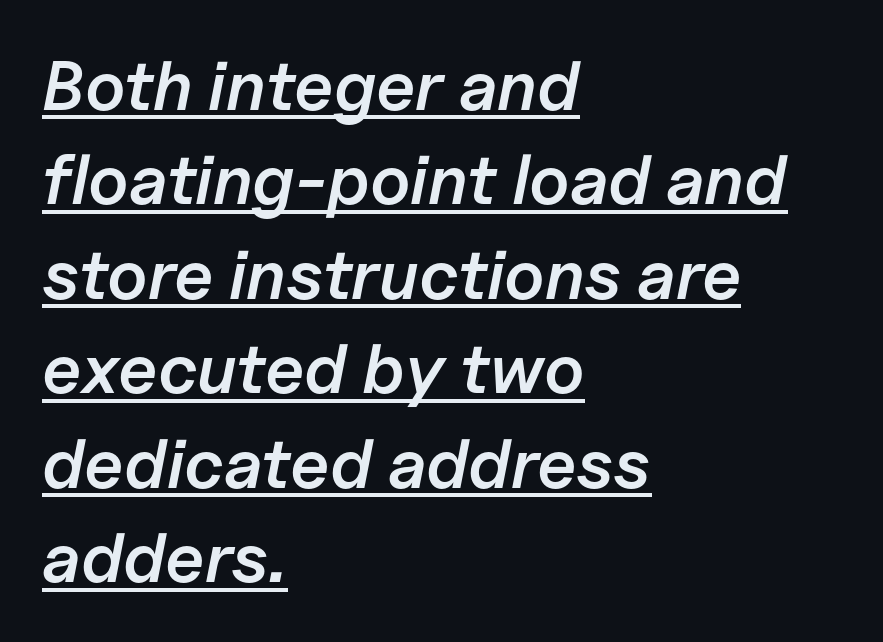
Q: Is the text bold? A: Semi-bold.
Q: Is the text italic (slanted)? A: Yes, it leans right by about 11 degrees.
Q: Is the text underlined? A: Yes.
Q: How is the paragraph aligned? A: Left-aligned.
Q: Is the spacing between letters normal or unusually wide? A: Normal.
Q: Is the spacing between lines tight, normal or loose? A: Normal.
Q: Width (condensed, normal, or wide)? A: Normal.
Q: Stroke contrast? A: Low.
Q: x-height? A: Medium.
Q: Monospaced? A: No.
